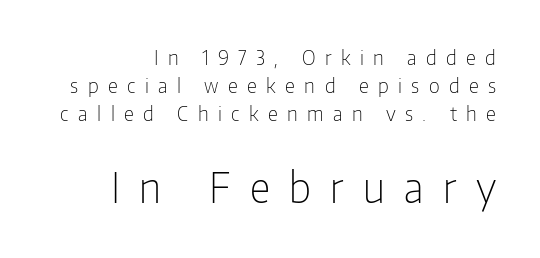
A clean baseline with only descenders dipping below it. Is the lower block the larger one? Yes — the lower block carries the bigger type. Each letter keeps its own natural width here, so spacing adapts to shape. Notice how the stems are strictly vertical — no italics here. Horizontal alignment here is rightward, an uncommon choice for prose. Characters follow at a spacing far wider than the type designer built in.
